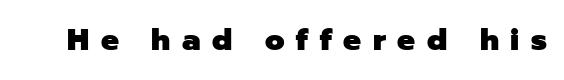
{"serif": "no", "italic": "no", "bold": "yes", "weight": "heavy", "width": "normal", "stroke_contrast": "low", "x_height": "medium", "monospaced": "no", "underline": "no", "letter_spacing": "wide", "letter_spacing_em": 0.39, "glyph_px": 30}
